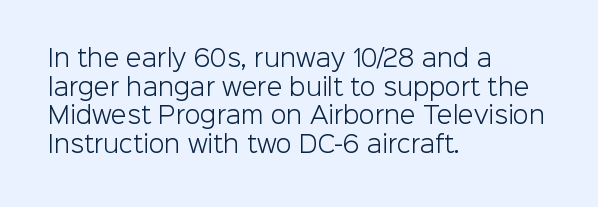
The lines sit at an ordinary, default distance from one another. The text block is weighted toward the left margin, trailing off unevenly rightward. Tracking value appears to be zero — textbook default spacing. Has an underline been added? It has not. Stroke mass is kept to a normal reading level or below.
